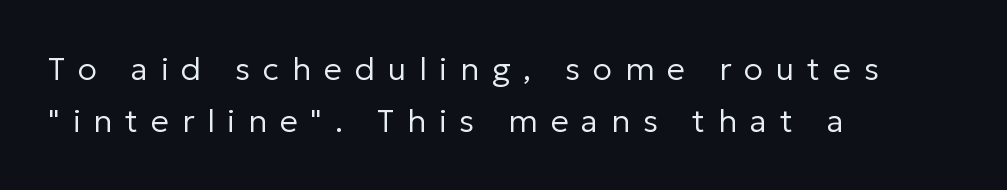
The baseline area is clear. Layout note: lines flush left. Notice how descenders clear the ascenders below comfortably — that's standard leading. Spacing verdict: proportional, widths tailored to each character. The lettering holds an erect, upright posture throughout. I'd call this a sans setting — the letters go barefoot.
